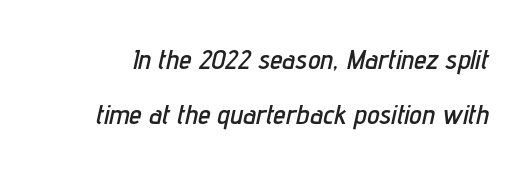
Q: Is the text italic (slanted)? A: Yes, it leans right by about 12 degrees.
Q: Is the text underlined? A: No.
Q: Is the spacing between letters normal or unusually wide? A: Normal.
Q: Is the spacing between lines tight, normal or loose? A: Loose.
Q: Width (condensed, normal, or wide)? A: Condensed.
Q: Stroke contrast? A: Low.
Q: x-height? A: Medium.
Q: Monospaced? A: No.
